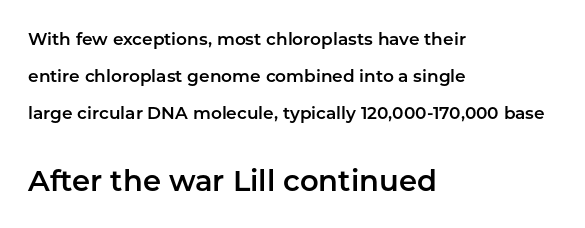
Q: Is the text italic (slanted)? A: No, it is upright.
Q: Is the typeface a serif or a sans-serif typeface? A: Sans-serif.
Q: Is the text underlined? A: No.
Q: How is the paragraph aligned? A: Left-aligned.
Q: Is the spacing between letters normal or unusually wide? A: Normal.
Q: Is the spacing between lines tight, normal or loose? A: Loose.
Q: Which block of text is set in a larger size, the first (top) or the second (bottom)? A: The second (bottom) one.
Q: Width (condensed, normal, or wide)? A: Normal.
Q: Stroke contrast? A: Low.
Q: x-height? A: Medium.
Q: Monospaced? A: No.
